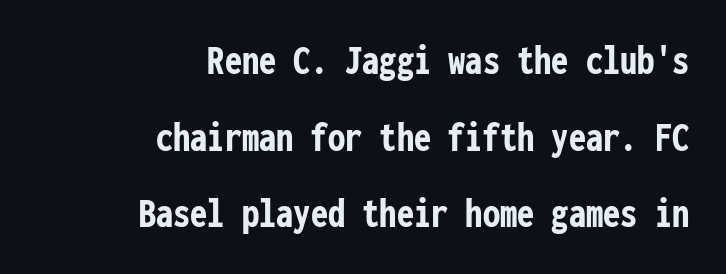
The image shows 43 px semibold, condensed sans-serif type, upright, monospaced; set right-aligned, line spacing 1.78x, normal letter spacing, not underlined; low stroke contrast and a medium x-height.
